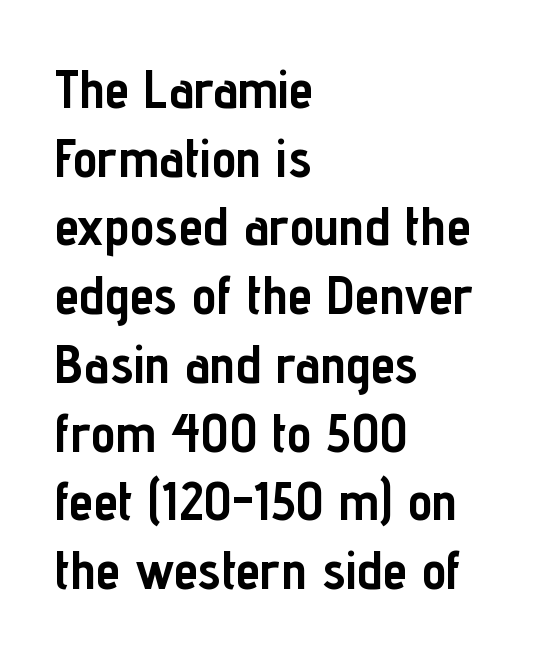
The image shows 55 px semibold, condensed sans-serif type, upright; set left-aligned, normal line spacing (1.25x), normal letter spacing, not underlined; low stroke contrast and a medium x-height.
